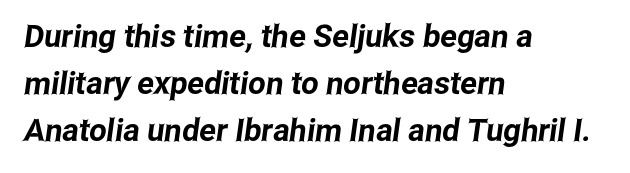
Nobody drew a line under any word here. The rendering uses natural spacing where letterforms have individual widths. All the whitespace from short lines collects on the right. The designer left line spacing at the default.
